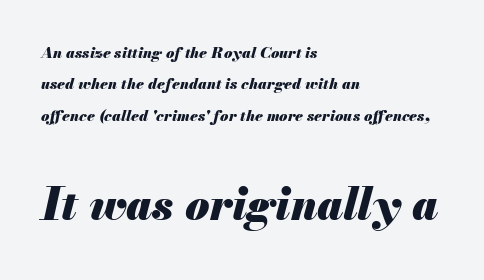
Spacing verdict: proportional, widths tailored to each character. Standard letterfit; no display-style spreading of the glyphs. Is the lower block the larger one? Yes — the lower block carries the bigger type. Caption: multi-line text, flush left, ragged right. The line-height multiplier appears high, well above default. There's an unmistakable incline to the writing here.
